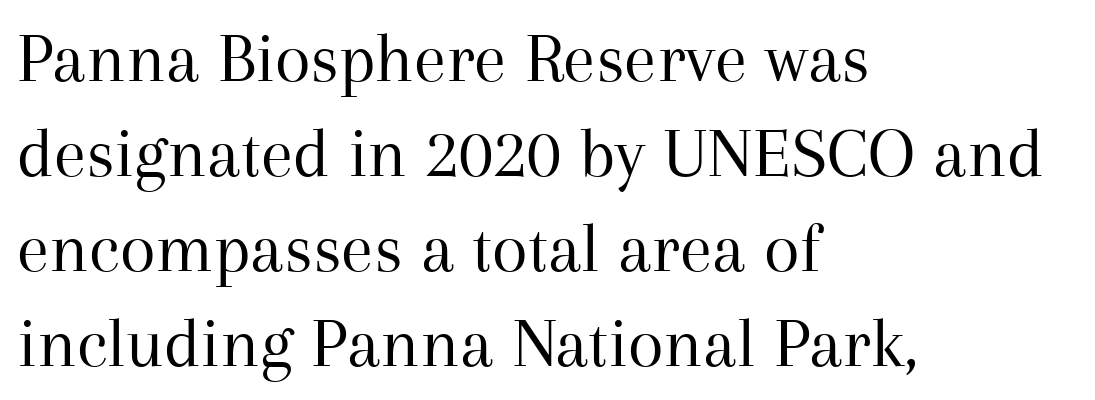
The image shows 73 px regular-weight serif type, upright; set left-aligned, normal line spacing (1.3x), normal letter spacing, not underlined; medium stroke contrast and a medium x-height.
